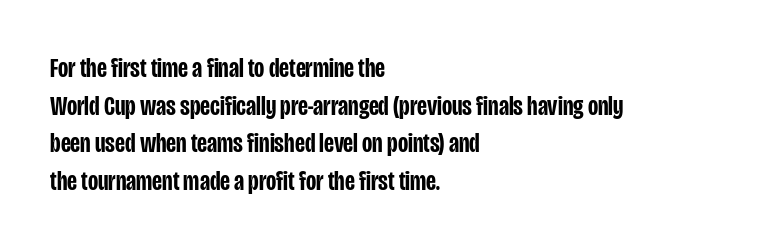
{"serif": "no", "italic": "no", "bold": "semi", "weight": "semibold", "width": "condensed", "stroke_contrast": "low", "x_height": "large", "monospaced": "no", "underline": "no", "align": "left", "line_spacing": "normal", "line_spacing_ratio": 1.34, "letter_spacing": "normal", "letter_spacing_em": 0.0, "glyph_px": 28}
